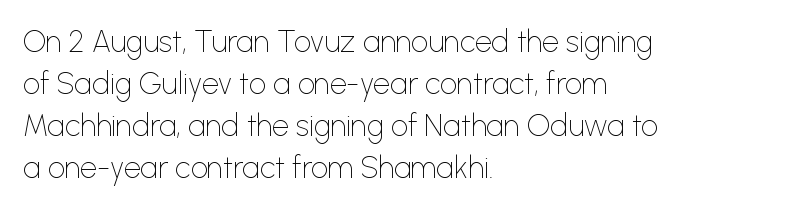
{"serif": "no", "italic": "no", "bold": "no", "weight": "thin", "width": "normal", "stroke_contrast": "low", "x_height": "medium", "monospaced": "no", "underline": "no", "align": "left", "line_spacing": "normal", "line_spacing_ratio": 1.4, "letter_spacing": "normal", "letter_spacing_em": 0.0, "glyph_px": 30}
